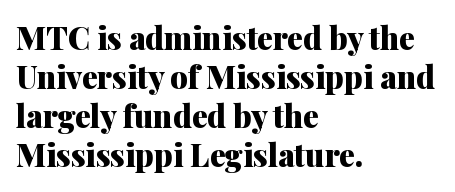
{"serif": "yes", "italic": "no", "bold": "yes", "weight": "heavy", "width": "normal", "stroke_contrast": "medium", "x_height": "medium", "monospaced": "no", "underline": "no", "align": "left", "line_spacing": "normal", "line_spacing_ratio": 1.26, "letter_spacing": "normal", "letter_spacing_em": 0.0, "glyph_px": 31}
